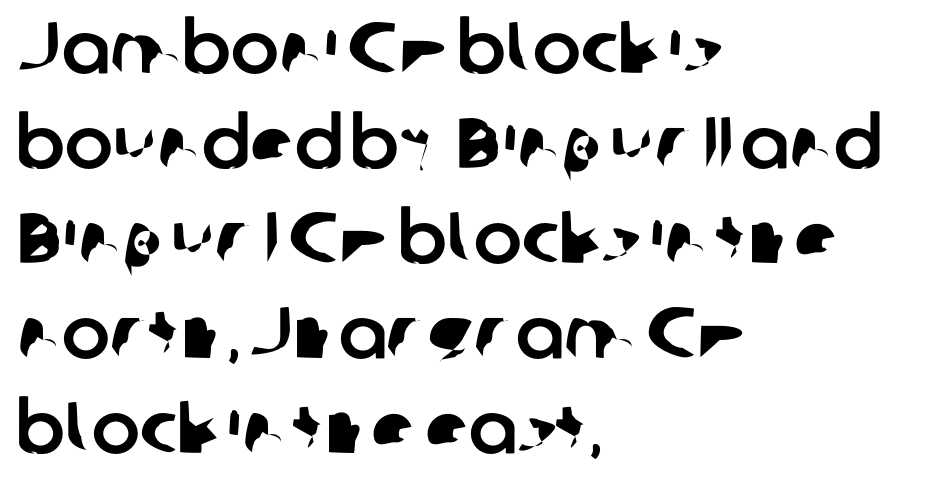
{"serif": "no", "width": "normal", "stroke_contrast": "low", "x_height": "medium", "monospaced": "no", "underline": "no", "align": "left", "line_spacing": "normal", "line_spacing_ratio": 1.32, "letter_spacing": "normal", "letter_spacing_em": 0.0, "glyph_px": 72}
